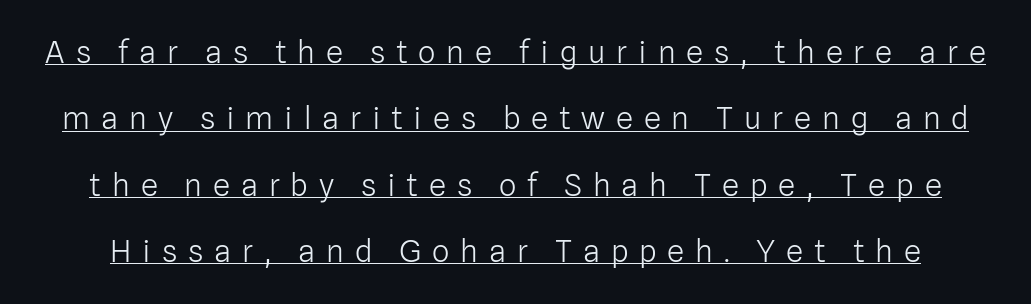
{"serif": "no", "italic": "no", "bold": "no", "weight": "light", "width": "normal", "stroke_contrast": "low", "x_height": "medium", "monospaced": "no", "underline": "yes", "line_spacing": "loose", "line_spacing_ratio": 2.14, "letter_spacing": "wide", "letter_spacing_em": 0.35, "glyph_px": 31}
